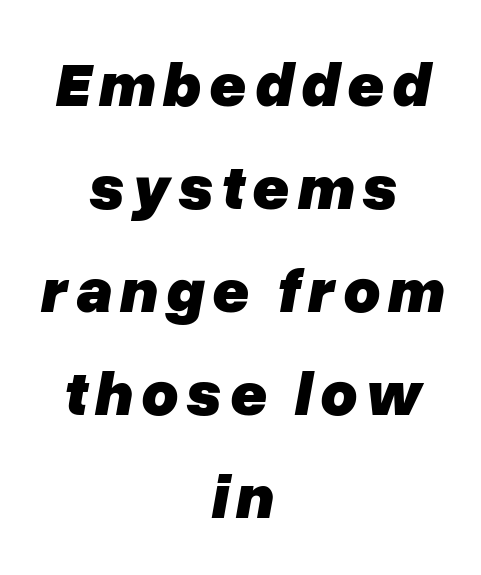
{"italic": "yes", "lean": "right", "slant_degrees": 10, "bold": "yes", "weight": "heavy", "width": "normal", "stroke_contrast": "low", "x_height": "medium", "monospaced": "no", "underline": "no", "align": "center", "line_spacing": "normal", "line_spacing_ratio": 1.61, "glyph_px": 64}
